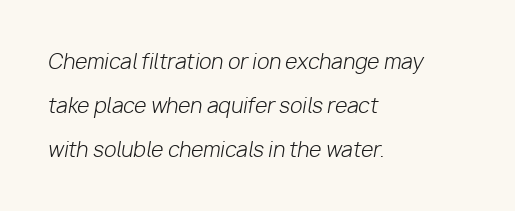
The image shows 20 px text type, italic (leaning right); set left-aligned, loose line spacing (2.2x), normal letter spacing, not underlined.
